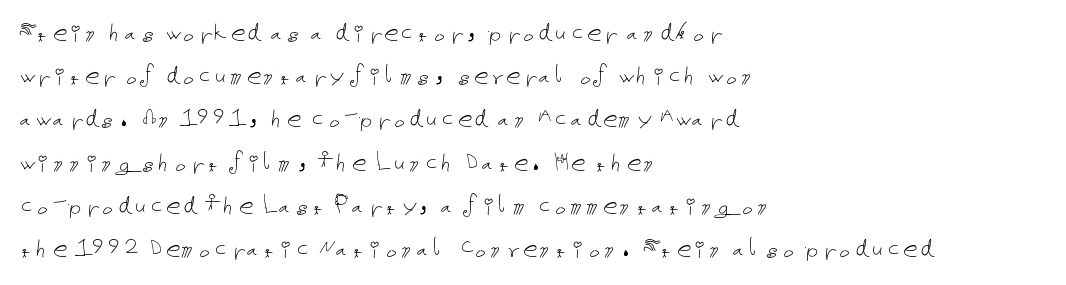
The image shows 29 px thin type, upright; set left-aligned, normal line spacing (1.49x), normal letter spacing, not underlined; low stroke contrast and a medium x-height.
